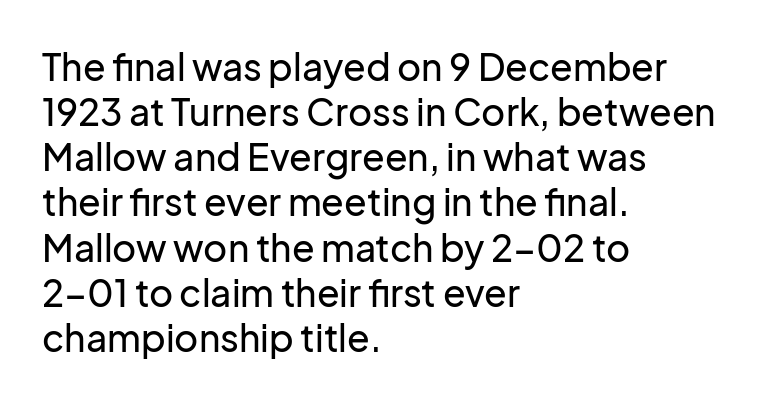
The image shows 37 px sans-serif type, upright; set left-aligned, line spacing 1.22x, normal letter spacing, not underlined; low stroke contrast and a medium x-height.
